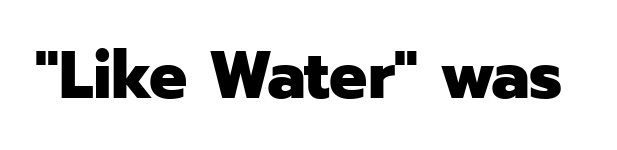
{"serif": "no", "italic": "no", "bold": "yes", "weight": "heavy", "width": "normal", "stroke_contrast": "low", "x_height": "medium", "monospaced": "no", "underline": "no", "letter_spacing": "normal", "letter_spacing_em": 0.0, "glyph_px": 67}
